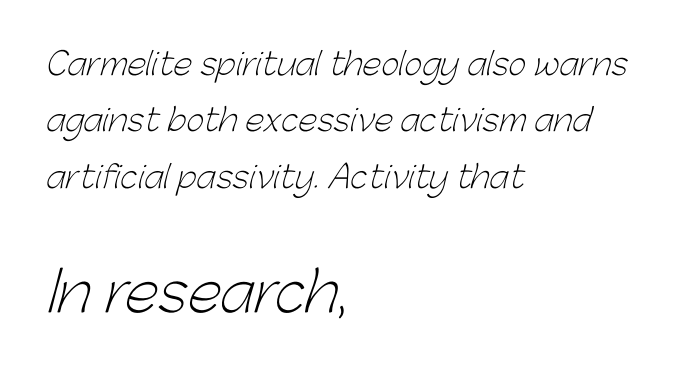
The image shows 55 px light sans-serif type; set left-aligned, line spacing 1.82x, normal letter spacing, not underlined; the second (bottom) block is 1.77x larger; low stroke contrast and a medium x-height.
